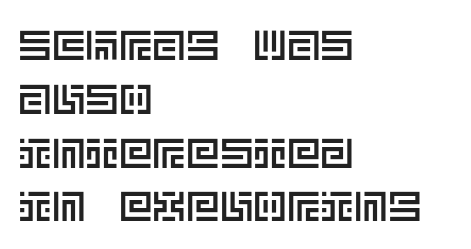
The image shows 42 px text type, upright; set left-aligned, normal line spacing (1.28x), normal letter spacing, not underlined; a large x-height.
